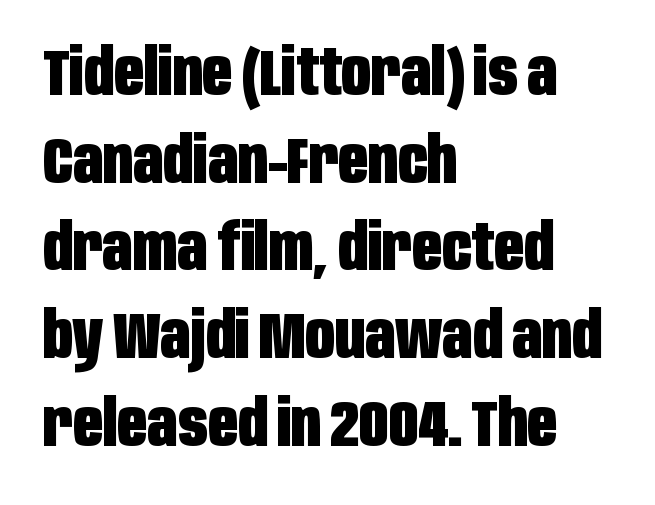
{"serif": "no", "italic": "no", "bold": "yes", "weight": "heavy", "width": "condensed", "stroke_contrast": "low", "x_height": "large", "monospaced": "no", "underline": "no", "align": "left", "line_spacing": "normal", "line_spacing_ratio": 1.35, "letter_spacing": "normal", "letter_spacing_em": 0.0, "glyph_px": 65}
